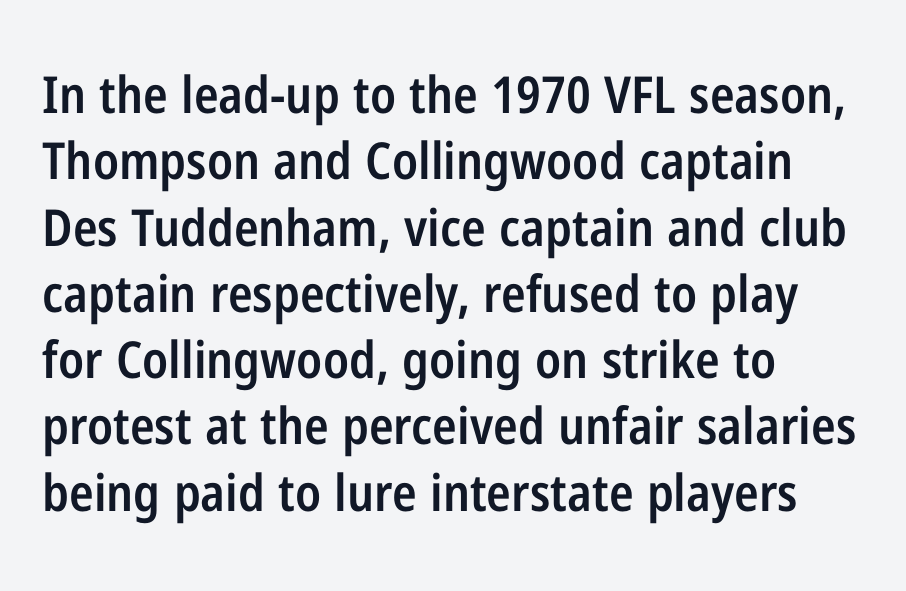
Spacing between characters is what you'd get straight out of the box. The words here are not underlined. Do the characters align in a grid? No, the font is proportional. In terms of posture, this sample is upright. Is this a sans? Yes — the strokes have no serifs. This is moderately heavy type, rendered in semibold.
